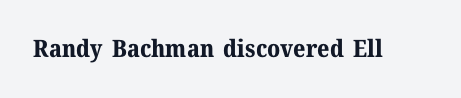
Q: Is the text bold? A: Yes.
Q: Is the text italic (slanted)? A: No, it is upright.
Q: Is the text underlined? A: No.
Q: Is the spacing between letters normal or unusually wide? A: Normal.
